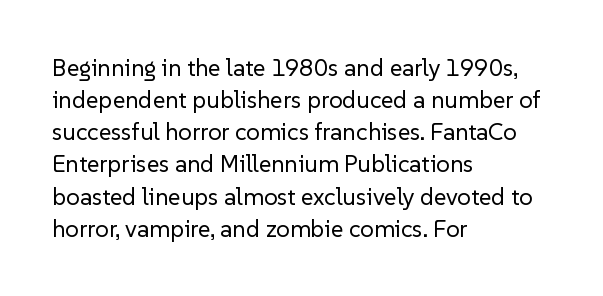
Q: Is the text bold? A: No.
Q: Is the text italic (slanted)? A: No, it is upright.
Q: Is the text underlined? A: No.
Q: How is the paragraph aligned? A: Left-aligned.
Q: Is the spacing between letters normal or unusually wide? A: Normal.
Q: Is the spacing between lines tight, normal or loose? A: Normal.
